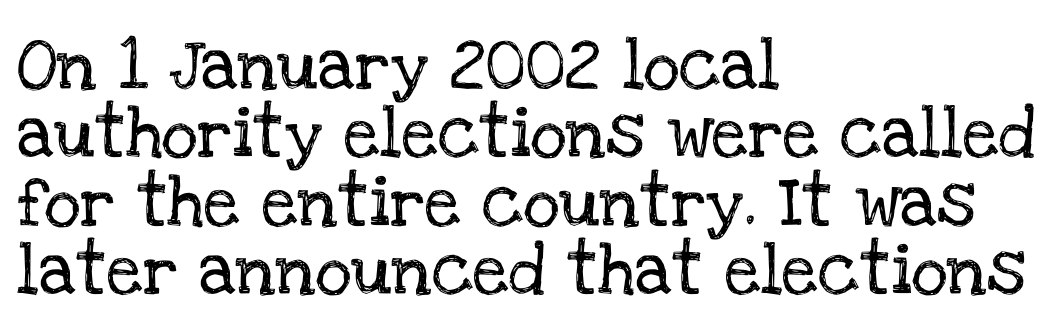
Every row of glyphs begins at an identical x-position on the left. Does extra space separate the letters? No, they use regular spacing. Whoever set this chose a conventional vertical rhythm. The passage shown is typeset with a serif family. The axis of the letterforms is exactly vertical.
